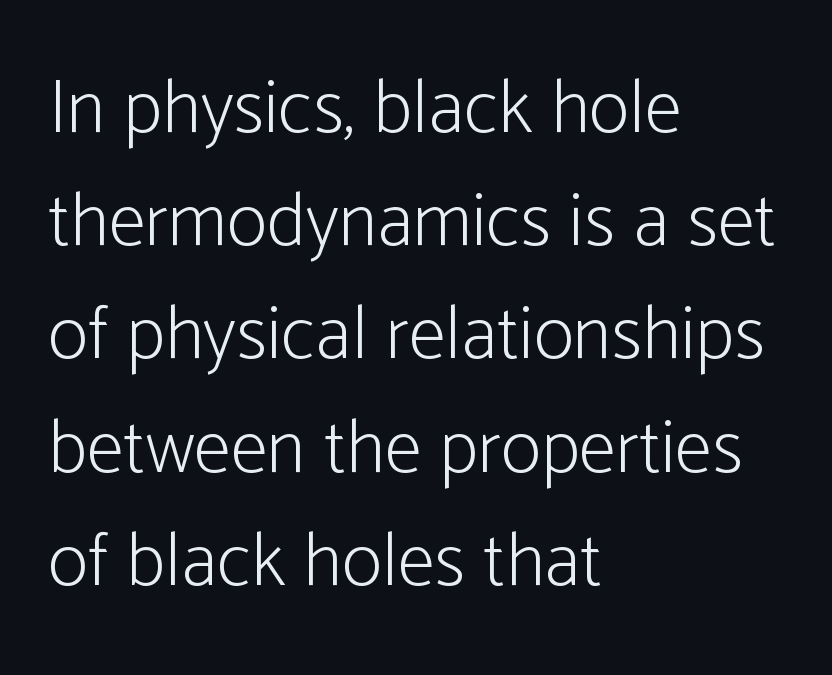
Q: Is the text bold? A: No.
Q: Is the text italic (slanted)? A: No, it is upright.
Q: Is the typeface a serif or a sans-serif typeface? A: Sans-serif.
Q: Is the text underlined? A: No.
Q: How is the paragraph aligned? A: Left-aligned.
Q: Is the spacing between letters normal or unusually wide? A: Normal.
Q: Is the spacing between lines tight, normal or loose? A: Normal.
Q: Width (condensed, normal, or wide)? A: Condensed.
Q: Stroke contrast? A: Low.
Q: x-height? A: Medium.
Q: Monospaced? A: No.
